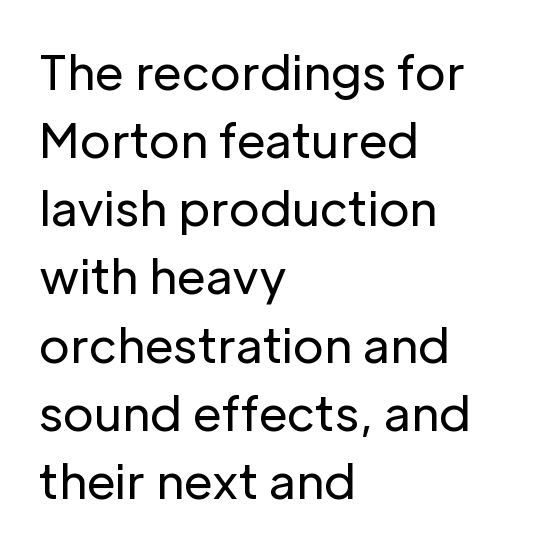
{"serif": "no", "italic": "no", "bold": "no", "weight": "regular", "width": "normal", "stroke_contrast": "low", "x_height": "medium", "monospaced": "no", "underline": "no", "align": "left", "line_spacing": "normal", "line_spacing_ratio": 1.45, "letter_spacing": "normal", "letter_spacing_em": 0.0, "glyph_px": 47}
